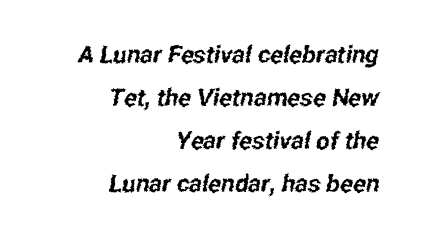
The image shows 24 px text type; set right-aligned, line spacing 1.79x, normal letter spacing, not underlined.
